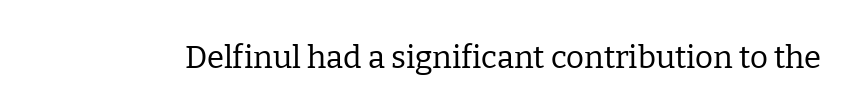
{"serif": "yes", "italic": "no", "bold": "no", "weight": "regular", "width": "normal", "stroke_contrast": "low", "x_height": "medium", "monospaced": "no", "underline": "no", "letter_spacing": "normal", "letter_spacing_em": 0.0, "glyph_px": 31}
